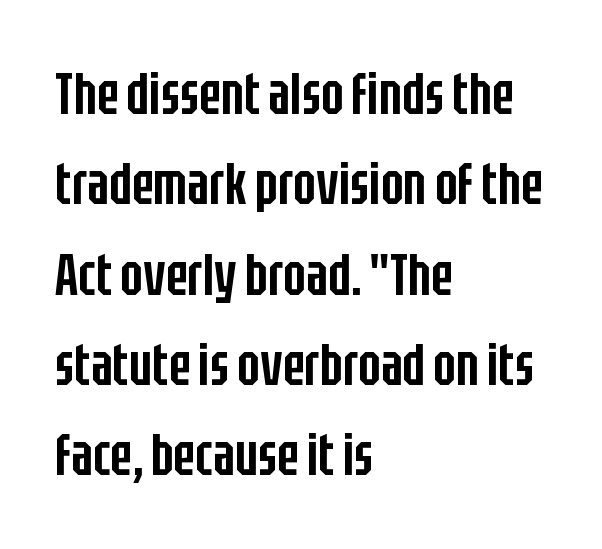
{"serif": "no", "italic": "no", "bold": "semi", "weight": "semibold", "width": "condensed", "stroke_contrast": "low", "x_height": "large", "monospaced": "no", "underline": "no", "align": "left", "line_spacing": "normal", "line_spacing_ratio": 1.53, "letter_spacing": "normal", "letter_spacing_em": 0.0, "glyph_px": 59}
